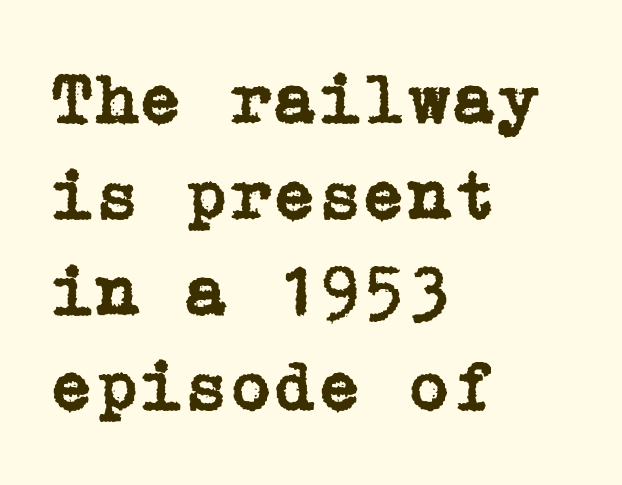
A classic flush-left, rag-right setting is used for this passage. Glyph-to-glyph distance matches everyday printed text. Notice how the stems are strictly vertical — no italics here. A typesetter would label this face a serif.
